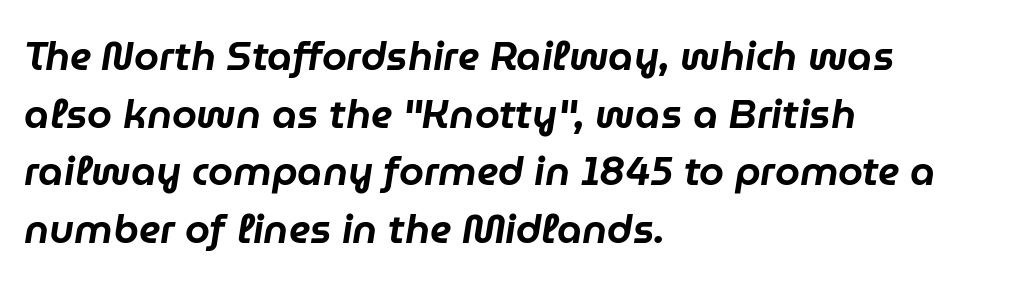
The image shows 40 px text type, italic (leaning right); set left-aligned, normal line spacing (1.44x), normal letter spacing, not underlined; low stroke contrast and a medium x-height.
